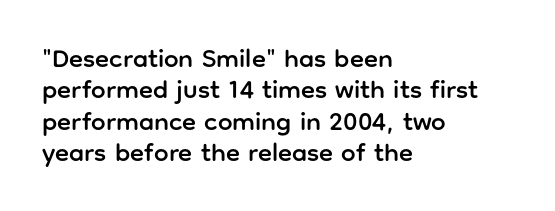
Q: Is the text italic (slanted)? A: No, it is upright.
Q: Is the text underlined? A: No.
Q: How is the paragraph aligned? A: Left-aligned.
Q: Is the spacing between letters normal or unusually wide? A: Normal.
